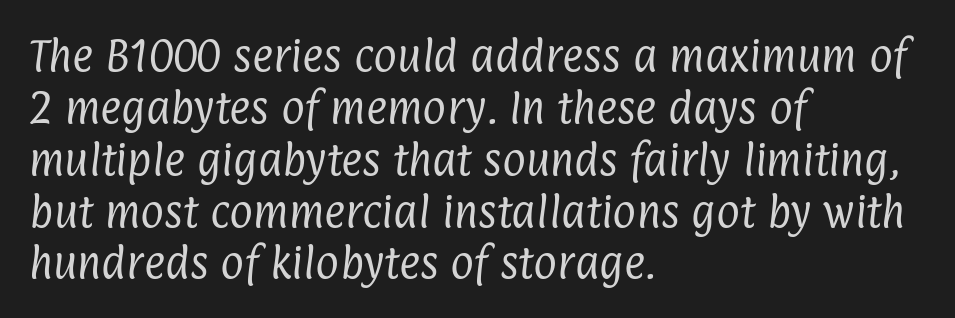
{"serif": "no", "bold": "no", "weight": "regular", "width": "condensed", "stroke_contrast": "low", "x_height": "medium", "monospaced": "no", "underline": "no", "align": "left", "line_spacing": "normal", "line_spacing_ratio": 1.44, "letter_spacing": "normal", "letter_spacing_em": 0.0, "glyph_px": 36}
